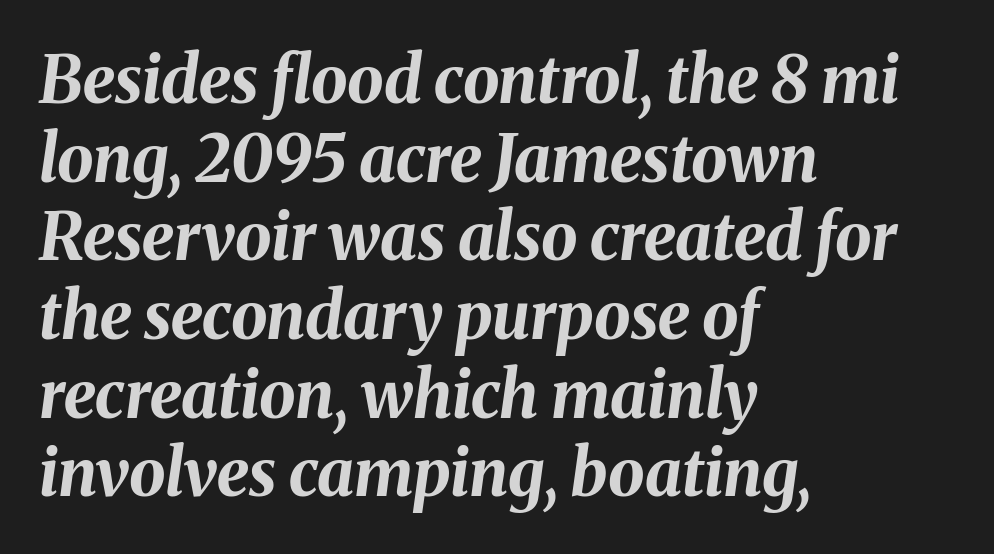
Q: Is the text bold? A: Yes.
Q: Is the text italic (slanted)? A: Yes, it leans right by about 8 degrees.
Q: Is the text underlined? A: No.
Q: How is the paragraph aligned? A: Left-aligned.
Q: Is the spacing between letters normal or unusually wide? A: Normal.
Q: Width (condensed, normal, or wide)? A: Normal.
Q: Stroke contrast? A: Medium.
Q: x-height? A: Medium.
Q: Monospaced? A: No.
